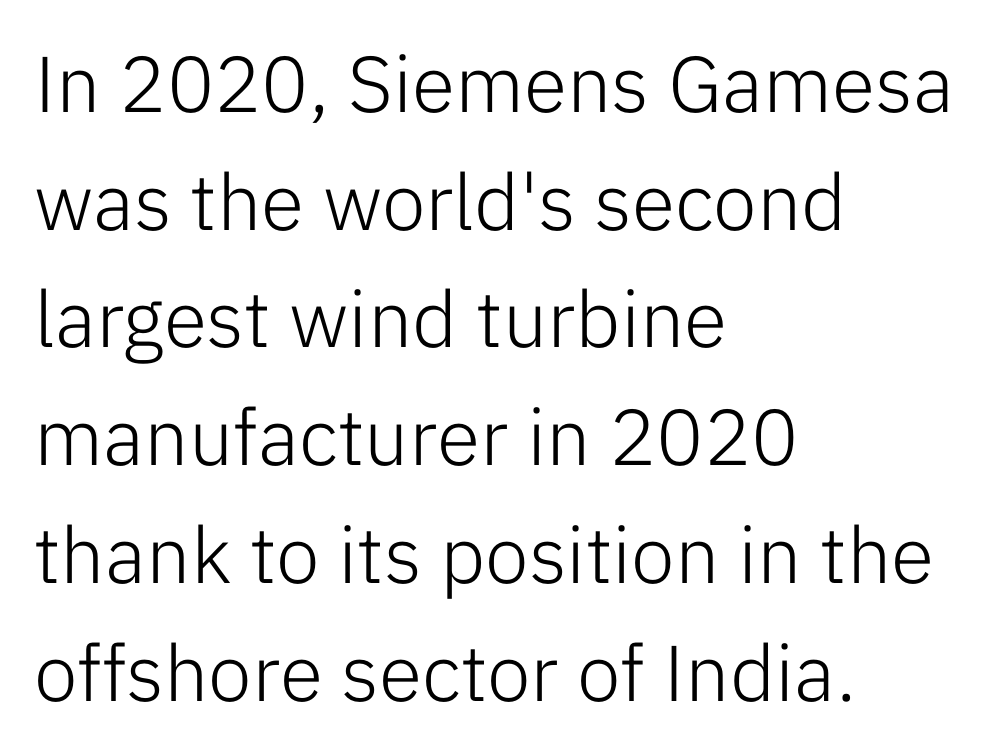
{"serif": "no", "italic": "no", "bold": "no", "weight": "light", "width": "normal", "stroke_contrast": "low", "x_height": "medium", "monospaced": "no", "underline": "no", "align": "left", "line_spacing": "normal", "line_spacing_ratio": 1.49, "letter_spacing": "normal", "letter_spacing_em": 0.0, "glyph_px": 79}
